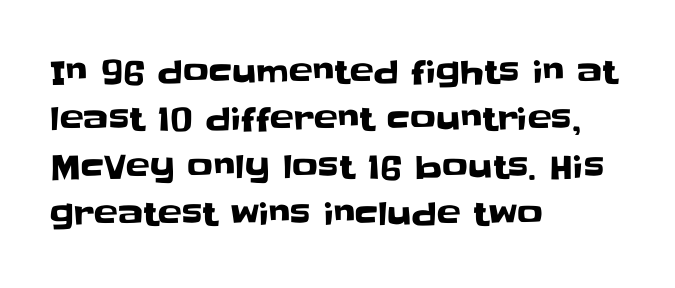
The image shows 32 px sans-serif type, upright; set left-aligned, normal line spacing (1.48x), normal letter spacing, not underlined; low stroke contrast and a large x-height.
